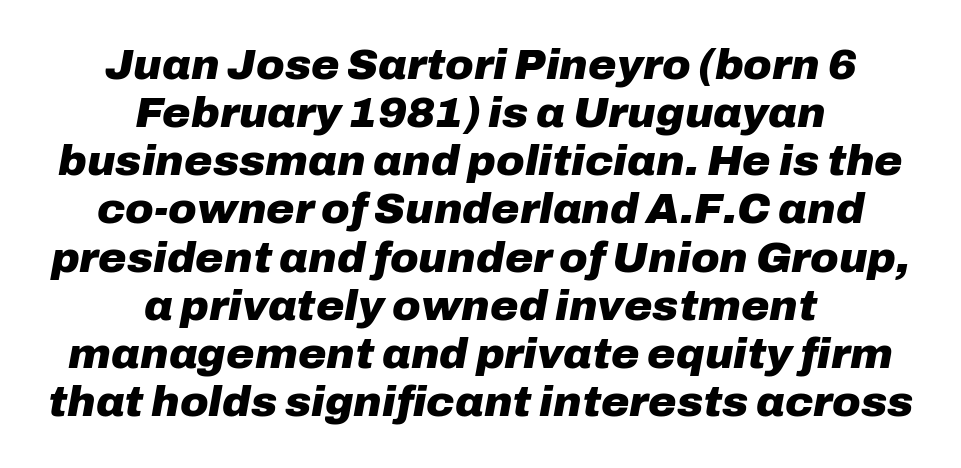
These lines are rendered in a variable-pitch font. Horizontal alignment here is central, giving a formal, balanced look. Nobody touched the tracking dial on this one. Compared with an ordinary text face, these strokes are far heavier — a full bold.
